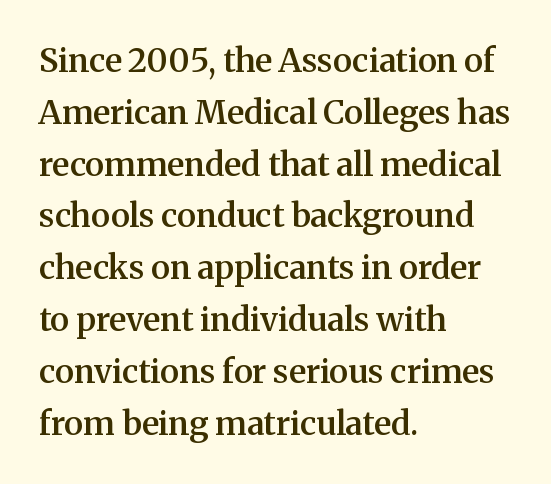
{"serif": "yes", "italic": "no", "bold": "semi", "weight": "semibold", "width": "normal", "stroke_contrast": "medium", "x_height": "medium", "monospaced": "no", "underline": "no", "align": "left", "line_spacing": "normal", "line_spacing_ratio": 1.57, "letter_spacing": "normal", "letter_spacing_em": 0.0, "glyph_px": 33}
